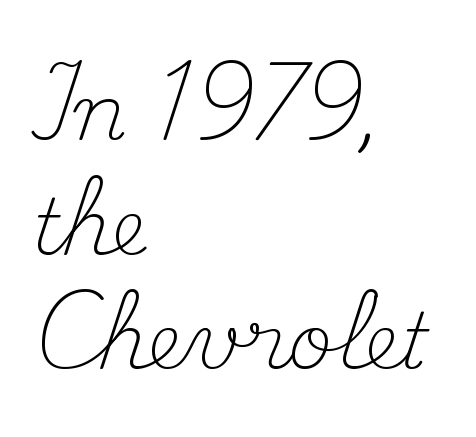
Q: Is the text bold? A: No.
Q: Is the text italic (slanted)? A: Yes.
Q: Is the typeface a serif or a sans-serif typeface? A: Serif.
Q: Is the text underlined? A: No.
Q: How is the paragraph aligned? A: Left-aligned.
Q: Is the spacing between letters normal or unusually wide? A: Normal.
Q: Is the spacing between lines tight, normal or loose? A: Normal.
Q: Width (condensed, normal, or wide)? A: Normal.
Q: Stroke contrast? A: Medium.
Q: x-height? A: Small.
Q: Monospaced? A: No.
